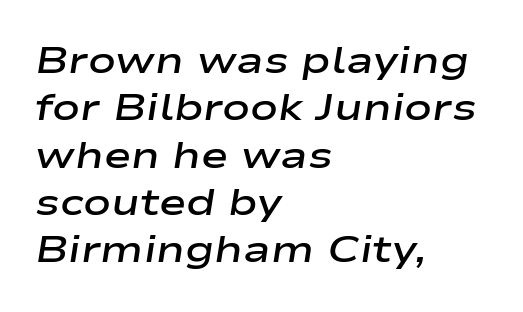
Q: Is the text bold? A: Semi-bold.
Q: Is the text italic (slanted)? A: Yes, it leans right by about 9 degrees.
Q: Is the text underlined? A: No.
Q: How is the paragraph aligned? A: Left-aligned.
Q: Is the spacing between letters normal or unusually wide? A: Normal.
Q: Is the spacing between lines tight, normal or loose? A: Normal.
Q: Width (condensed, normal, or wide)? A: Wide.
Q: Stroke contrast? A: Low.
Q: x-height? A: Medium.
Q: Monospaced? A: No.
